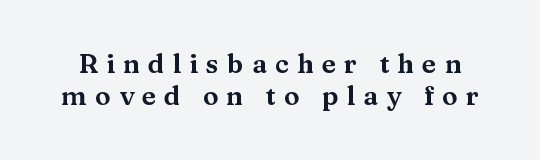
The image shows 26 px text type, upright; set line spacing 1.24x, unusually wide letter spacing (+0.32 em), not underlined.
